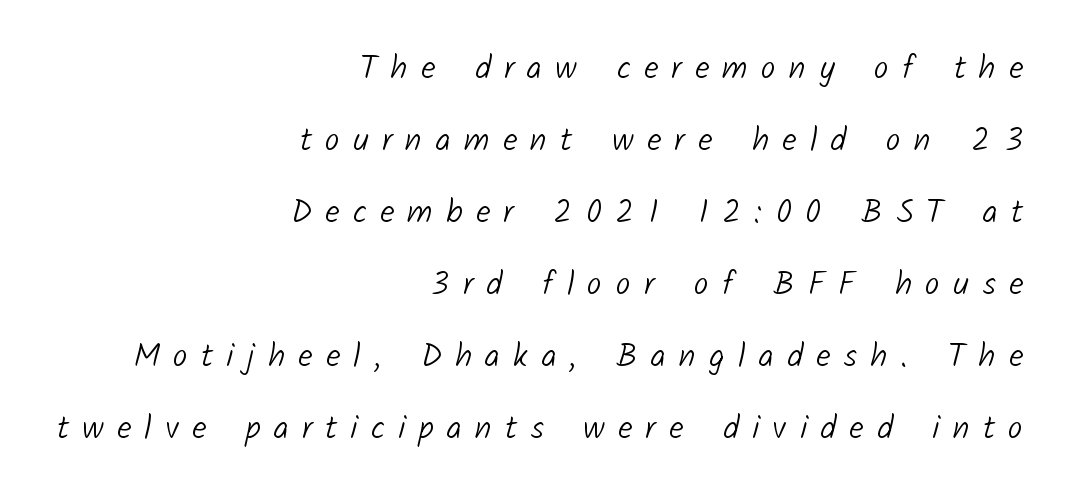
The image shows 33 px light sans-serif type; set right-aligned, loose line spacing (2.18x), unusually wide letter spacing (+0.4 em), not underlined; low stroke contrast and a medium x-height.
